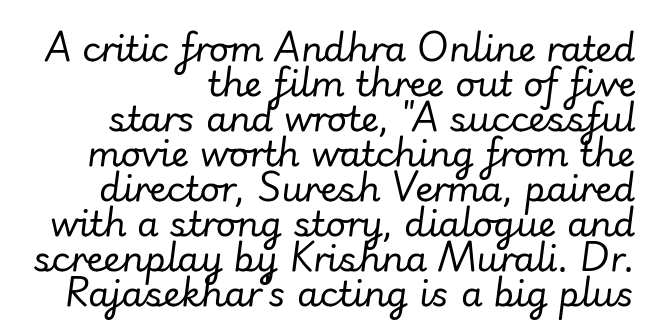
The image shows 35 px regular-weight type, italic (leaning right); set right-aligned, tight line spacing (1.0x), normal letter spacing, not underlined; low stroke contrast and a small x-height.
